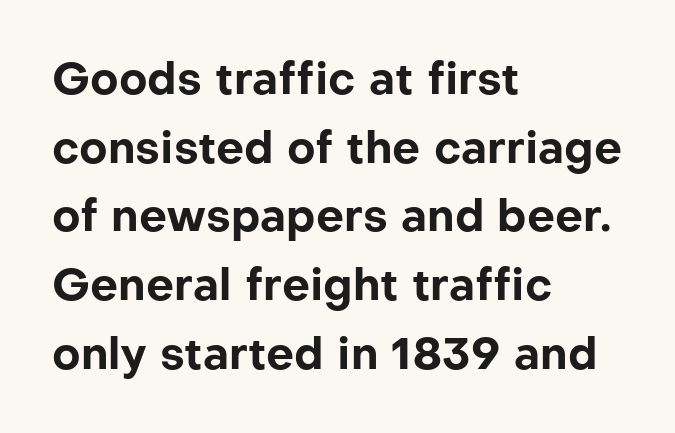
Q: Is the text bold? A: Yes.
Q: Is the text italic (slanted)? A: No, it is upright.
Q: Is the typeface a serif or a sans-serif typeface? A: Sans-serif.
Q: Is the text underlined? A: No.
Q: How is the paragraph aligned? A: Left-aligned.
Q: Is the spacing between letters normal or unusually wide? A: Normal.
Q: Is the spacing between lines tight, normal or loose? A: Normal.
Q: Width (condensed, normal, or wide)? A: Normal.
Q: Stroke contrast? A: Low.
Q: x-height? A: Medium.
Q: Monospaced? A: No.
